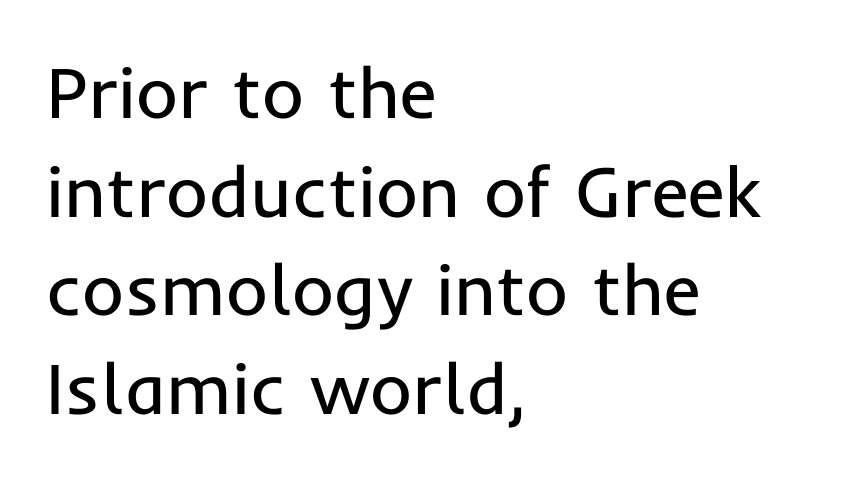
Grotesque or geometric, the face here clearly has no serifs. Here the designer chose a conventional face with non-uniform glyph widths. Letters rest on an invisible, unmarked baseline. Does the leading feel generous? No, just average.
